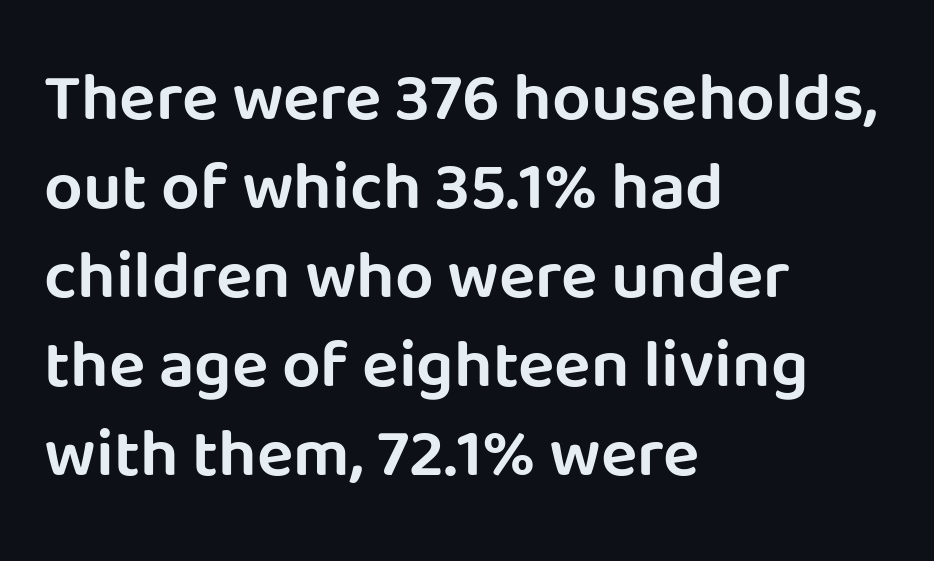
The image shows 68 px sans-serif type, upright; set left-aligned, normal line spacing (1.31x), normal letter spacing, not underlined; low stroke contrast and a large x-height.
